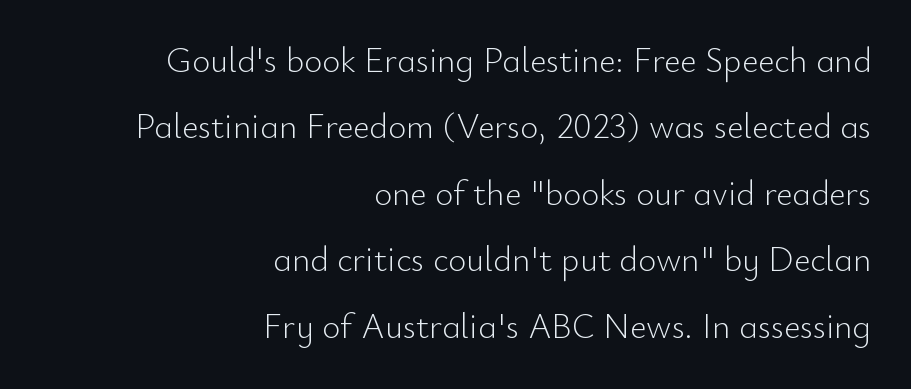
{"serif": "no", "italic": "no", "bold": "no", "weight": "light", "width": "normal", "stroke_contrast": "low", "x_height": "small", "monospaced": "no", "underline": "no", "align": "right", "line_spacing": "loose", "line_spacing_ratio": 1.9, "letter_spacing": "normal", "letter_spacing_em": 0.0, "glyph_px": 35}
